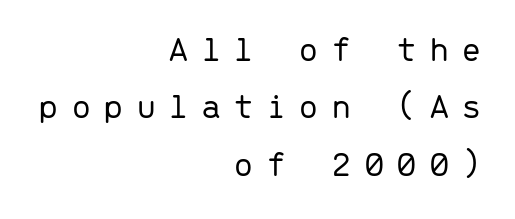
{"serif": "no", "italic": "no", "bold": "no", "weight": "light", "width": "normal", "stroke_contrast": "low", "x_height": "medium", "monospaced": "yes", "underline": "no", "align": "right", "line_spacing": "normal", "line_spacing_ratio": 1.55, "letter_spacing": "wide", "letter_spacing_em": 0.32, "glyph_px": 37}
